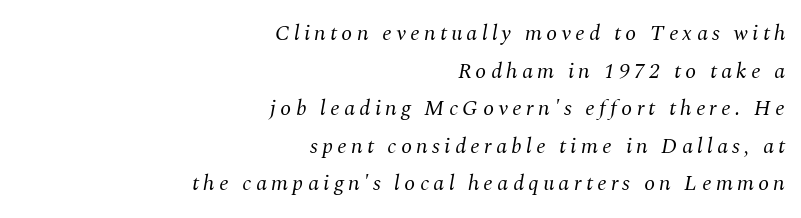
The foot of each line stays bare and open. These lines were composed using italics. If you drew a ruler down the right edge, every line would touch it. The weight would be labelled regular, book, light, or lighter still.
